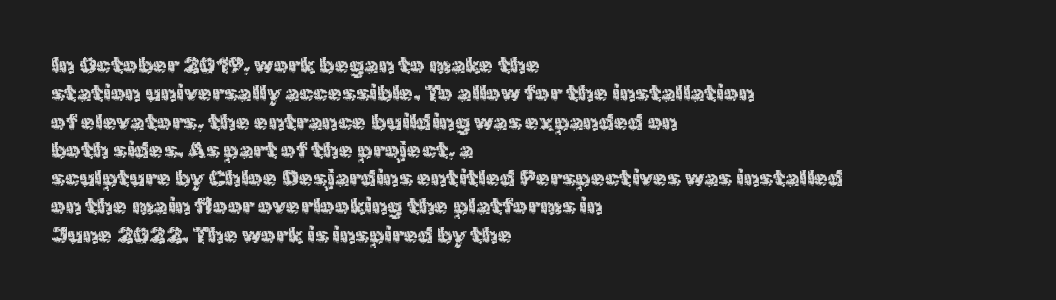
Q: Is the text italic (slanted)? A: No, it is upright.
Q: Is the text underlined? A: No.
Q: How is the paragraph aligned? A: Left-aligned.
Q: Is the spacing between letters normal or unusually wide? A: Normal.
